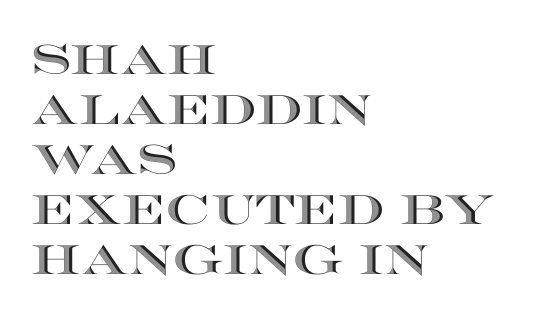
Q: Is the text italic (slanted)? A: No, it is upright.
Q: Is the text underlined? A: No.
Q: How is the paragraph aligned? A: Left-aligned.
Q: Is the spacing between letters normal or unusually wide? A: Normal.
Q: Width (condensed, normal, or wide)? A: Wide.
Q: x-height? A: Large.
Q: Monospaced? A: No.
